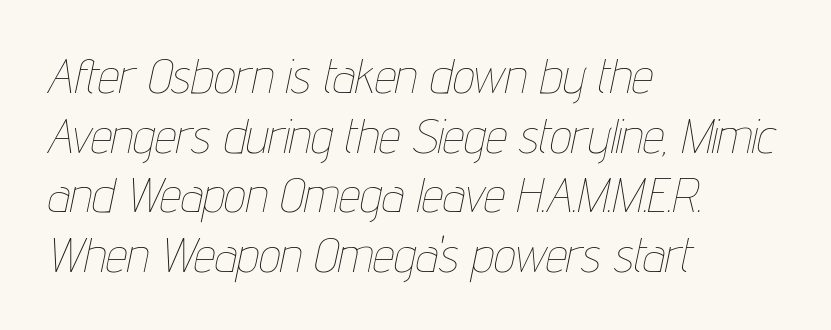
Q: Is the text bold? A: No.
Q: Is the text italic (slanted)? A: Yes, it leans right by about 12 degrees.
Q: Is the text underlined? A: No.
Q: How is the paragraph aligned? A: Left-aligned.
Q: Is the spacing between letters normal or unusually wide? A: Normal.
Q: Width (condensed, normal, or wide)? A: Condensed.
Q: Stroke contrast? A: Low.
Q: x-height? A: Medium.
Q: Monospaced? A: No.
